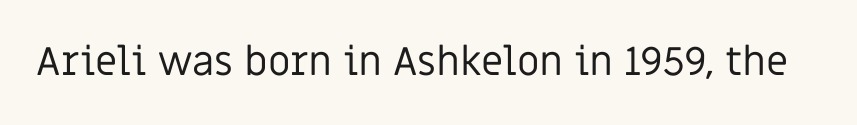
{"serif": "no", "italic": "no", "bold": "no", "weight": "regular", "width": "normal", "stroke_contrast": "low", "x_height": "large", "monospaced": "no", "underline": "no", "letter_spacing": "normal", "letter_spacing_em": 0.0, "glyph_px": 40}
